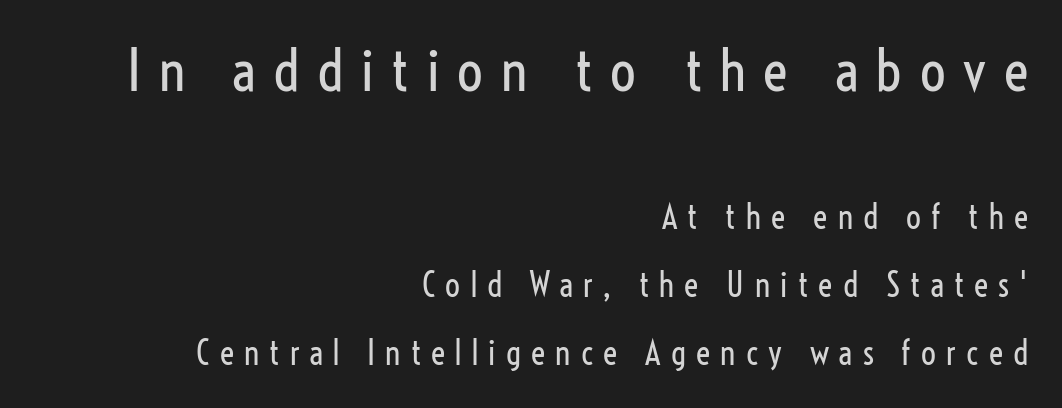
{"serif": "no", "italic": "no", "bold": "no", "weight": "regular", "width": "condensed", "stroke_contrast": "low", "x_height": "medium", "monospaced": "no", "underline": "no", "align": "right", "line_spacing": "loose", "line_spacing_ratio": 2.05, "letter_spacing": "wide", "letter_spacing_em": 0.31, "larger_block": "first", "size_ratio": 1.73, "glyph_px": 57}
